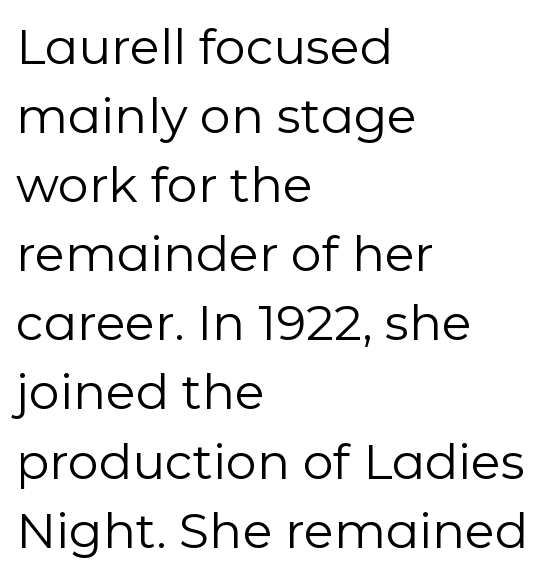
{"serif": "no", "italic": "no", "bold": "no", "weight": "regular", "width": "normal", "stroke_contrast": "low", "x_height": "medium", "monospaced": "no", "underline": "no", "align": "left", "line_spacing": "normal", "line_spacing_ratio": 1.41, "letter_spacing": "normal", "letter_spacing_em": 0.0, "glyph_px": 49}
